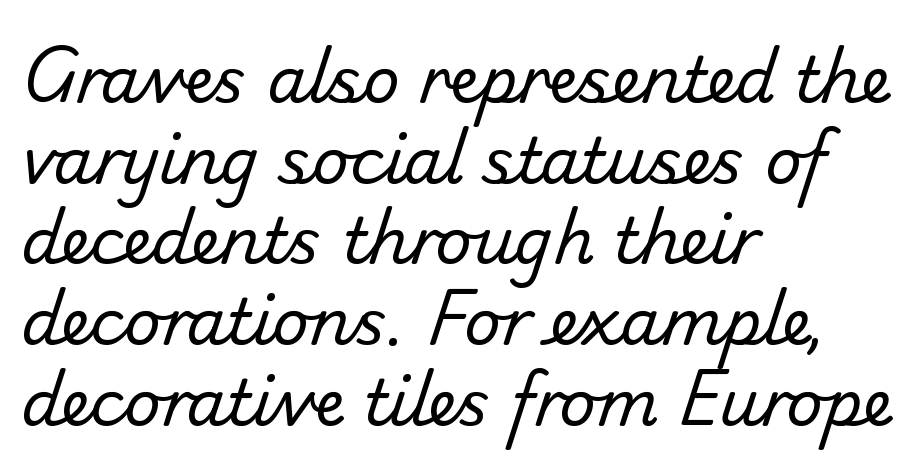
{"serif": "no", "bold": "no", "weight": "regular", "width": "normal", "stroke_contrast": "low", "x_height": "small", "monospaced": "no", "underline": "no", "align": "left", "line_spacing": "normal", "line_spacing_ratio": 1.28, "letter_spacing": "normal", "letter_spacing_em": 0.0, "glyph_px": 63}
